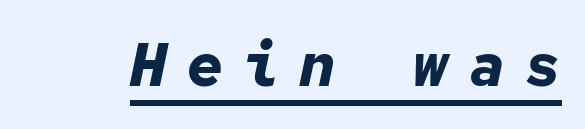
{"italic": "yes", "lean": "right", "slant_degrees": 12, "bold": "yes", "weight": "bold", "width": "normal", "stroke_contrast": "low", "x_height": "medium", "monospaced": "yes", "underline": "yes", "letter_spacing": "wide", "letter_spacing_em": 0.34, "glyph_px": 60}
